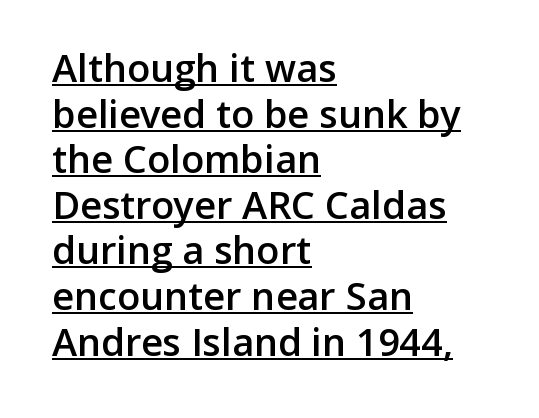
The image shows 38 px semibold sans-serif type, upright; set left-aligned, line spacing 1.2x, normal letter spacing, underlined; low stroke contrast and a medium x-height.
